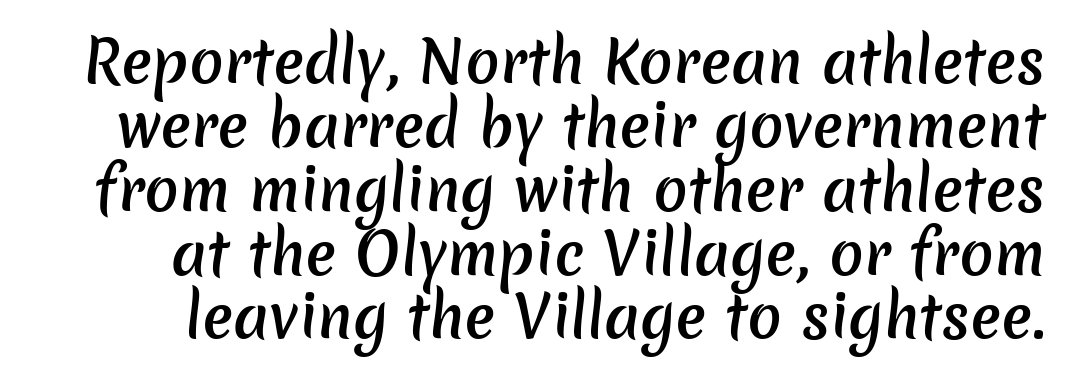
The image shows 57 px semibold sans-serif type; set tight line spacing (1.12x), normal letter spacing, not underlined; low stroke contrast and a medium x-height.
